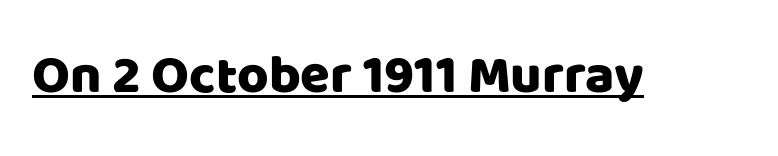
Italic? Not at all — the glyphs are vertical. The rendered words wear a rule along their underside. Varying glyph widths throughout — classic text-font behaviour. I'd call this a sans setting — the letters go barefoot. Is the letter spacing exaggerated? No — it looks like the ordinary default.
